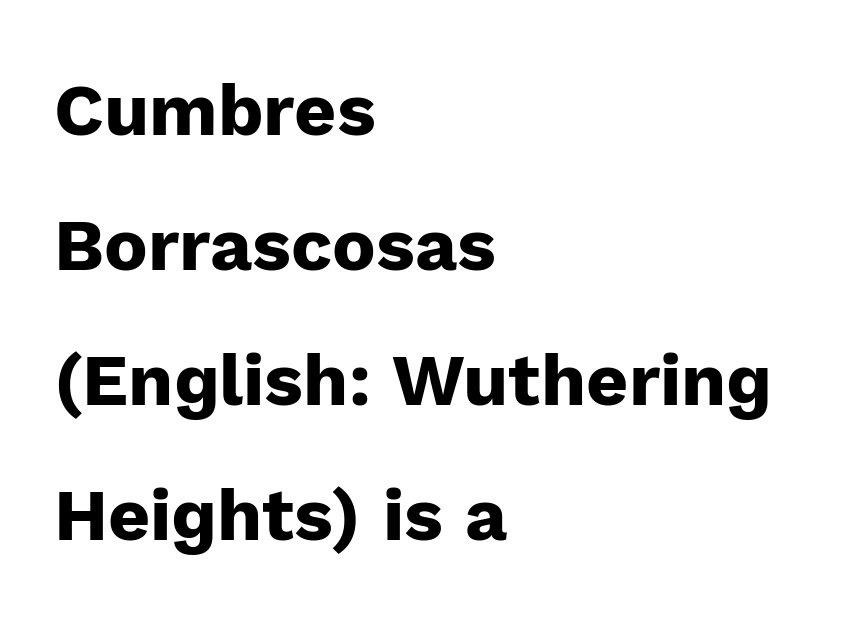
Each word holds together tightly as a unit, with standard inter-letter gaps. Stroke terminals: plain, sans-serif. The paragraph has a hard left edge and a soft right edge. Clear beneath every line of the passage. Notice how the stems are strictly vertical — no italics here.
